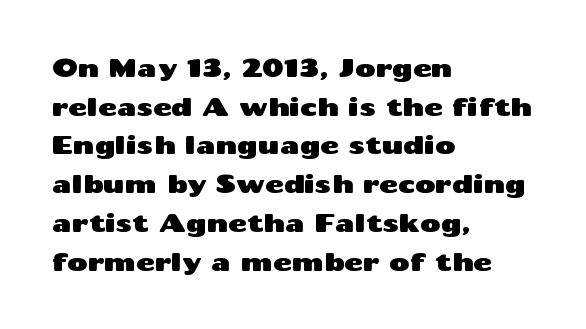
The image shows 25 px text type, upright; set left-aligned, normal line spacing (1.55x), normal letter spacing, not underlined.
